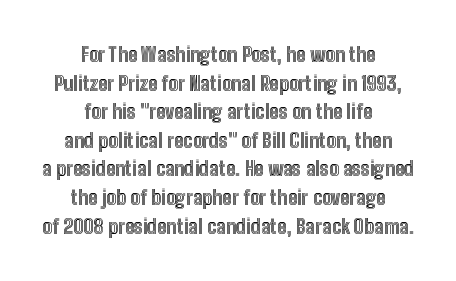
Q: Is the text italic (slanted)? A: No, it is upright.
Q: Is the text underlined? A: No.
Q: How is the paragraph aligned? A: Centered.
Q: Is the spacing between letters normal or unusually wide? A: Normal.
Q: Is the spacing between lines tight, normal or loose? A: Normal.
